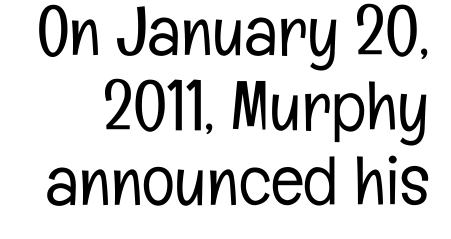
{"serif": "no", "italic": "no", "bold": "no", "weight": "light", "width": "condensed", "stroke_contrast": "low", "x_height": "medium", "monospaced": "no", "underline": "no", "line_spacing": "tight", "line_spacing_ratio": 1.09, "letter_spacing": "normal", "letter_spacing_em": 0.0, "glyph_px": 69}
